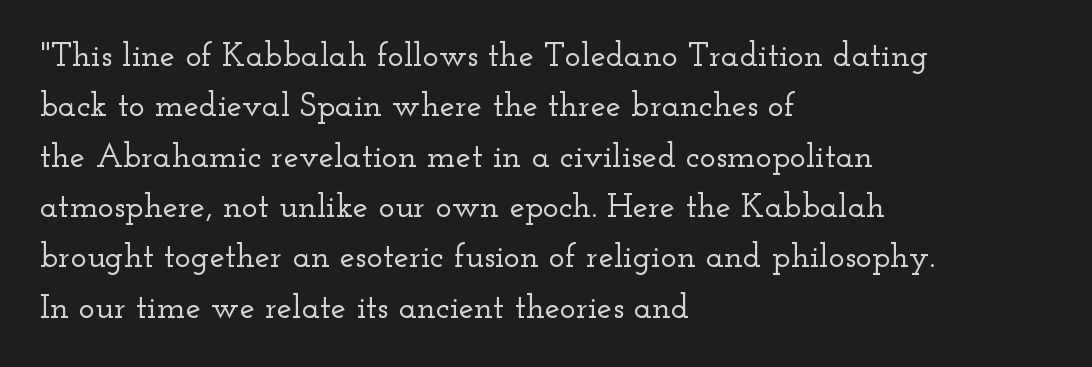
This rendering employs a face with finishing strokes, i.e., a serif. Casual observation: everything's shoved over to the left. Anything drawn beneath the words? Only blank space. Is there any slant? The stems are plumb.
